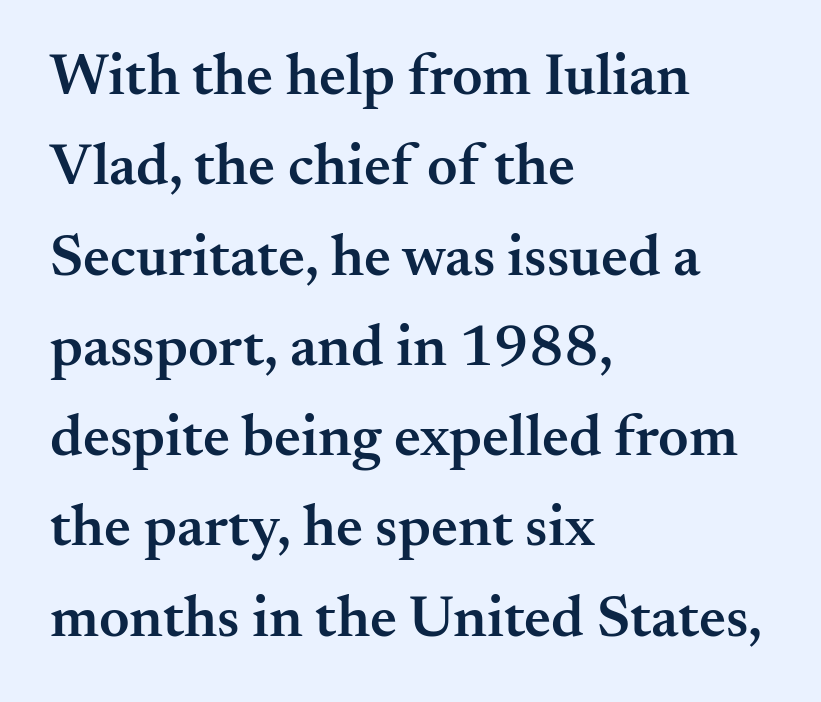
Q: Is the text bold? A: Semi-bold.
Q: Is the text italic (slanted)? A: No, it is upright.
Q: Is the typeface a serif or a sans-serif typeface? A: Serif.
Q: Is the text underlined? A: No.
Q: How is the paragraph aligned? A: Left-aligned.
Q: Is the spacing between letters normal or unusually wide? A: Normal.
Q: Is the spacing between lines tight, normal or loose? A: Normal.
Q: Width (condensed, normal, or wide)? A: Normal.
Q: Stroke contrast? A: Medium.
Q: x-height? A: Small.
Q: Monospaced? A: No.
